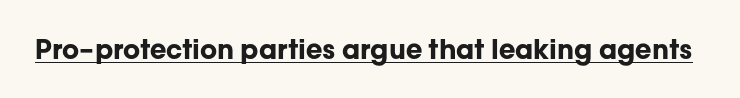
The image shows 27 px bold type, upright; set normal letter spacing, underlined.
